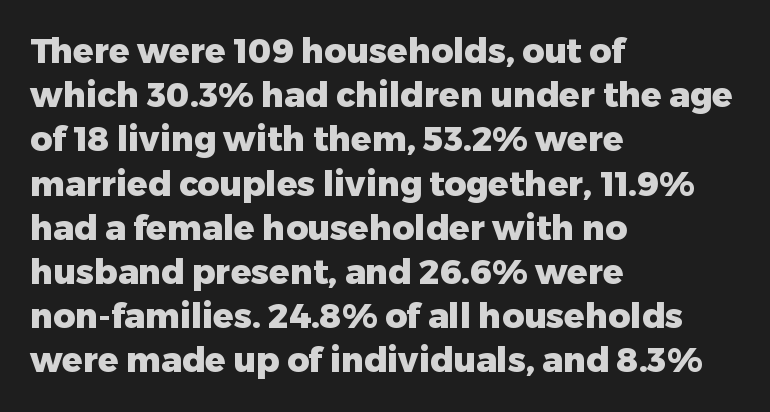
Every character sits straight up, as roman type does. Varying glyph widths throughout — classic text-font behaviour. Nope, no serifs anywhere on these letters. Which margin do the lines hug? The left one — the right edge is uneven.
